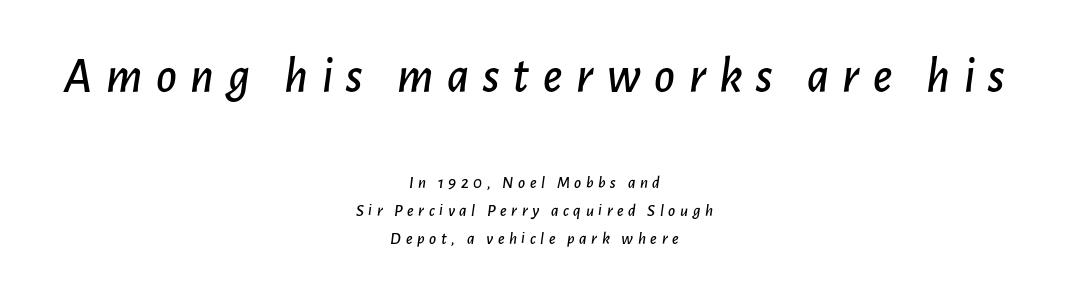
Note the varied advance widths — an 'i' is clearly narrower than an 'm'. The passage shown is not underscored anywhere. Caption: multi-line text, centered on the measure. The specimen reads as italic at a glance. Typesetter's note — upper block bumped up in size, lower block left smaller. The face used here is rendered with a markedly widened letterfit.
